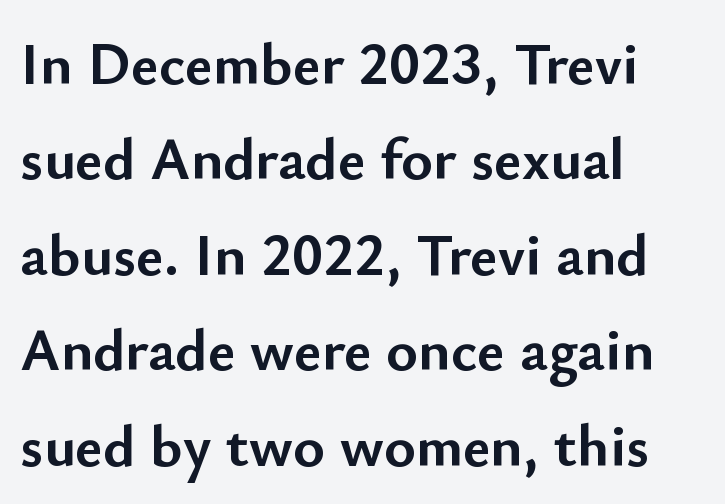
{"serif": "no", "italic": "no", "bold": "yes", "weight": "semibold", "width": "normal", "stroke_contrast": "low", "x_height": "small", "monospaced": "no", "underline": "no", "align": "left", "line_spacing": "normal", "line_spacing_ratio": 1.59, "letter_spacing": "normal", "letter_spacing_em": 0.0, "glyph_px": 60}
